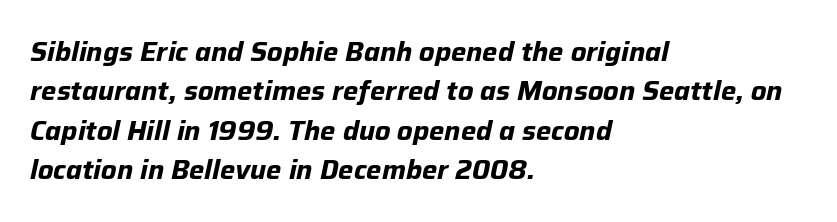
Leftover space on each line is placed entirely after the last word. This is oblique type, the kind used for emphasis or titles. The gap between lines stays unmarked. Honestly, the letter spacing is just normal — you wouldn't notice it.
